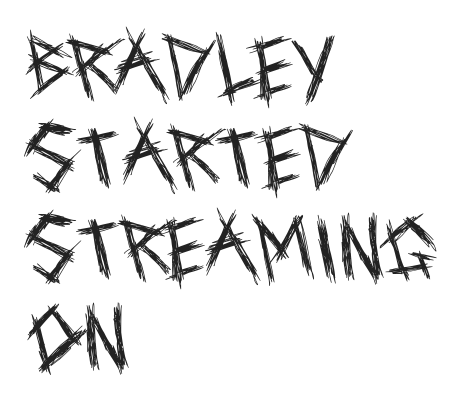
The image shows 70 px regular-weight, condensed sans-serif type, upright; set left-aligned, normal line spacing (1.29x), normal letter spacing, not underlined; a large x-height.
